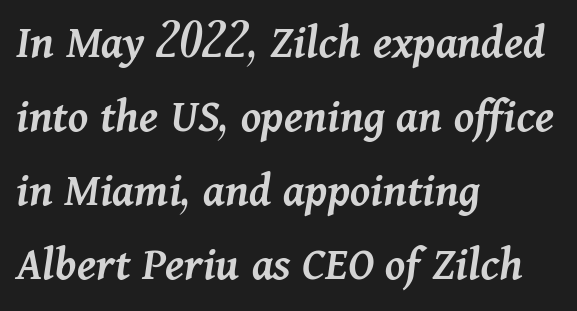
Every character sits at an angle, as italics do. Quick note: interline space is typical. Left-aligned paragraph, ragged on the right. Moderately thickened strokes mark this as semibold type.
